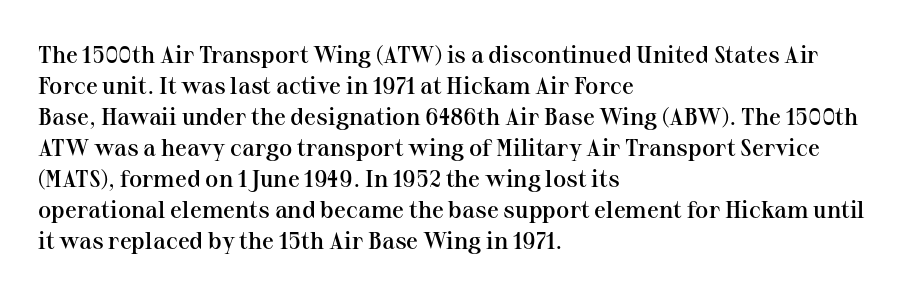
The image shows 24 px text type, upright; set left-aligned, normal line spacing (1.29x), normal letter spacing, not underlined.
